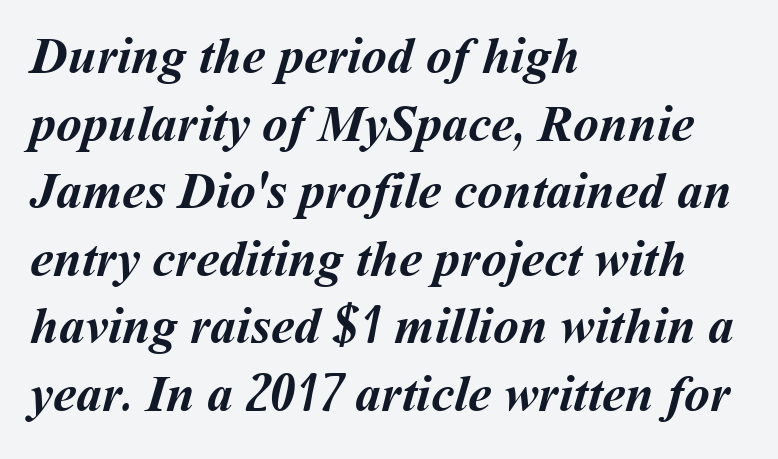
Q: Is the text bold? A: Yes.
Q: Is the text underlined? A: No.
Q: How is the paragraph aligned? A: Left-aligned.
Q: Is the spacing between letters normal or unusually wide? A: Normal.
Q: Is the spacing between lines tight, normal or loose? A: Normal.
Q: Width (condensed, normal, or wide)? A: Normal.
Q: Stroke contrast? A: Medium.
Q: x-height? A: Medium.
Q: Monospaced? A: No.
